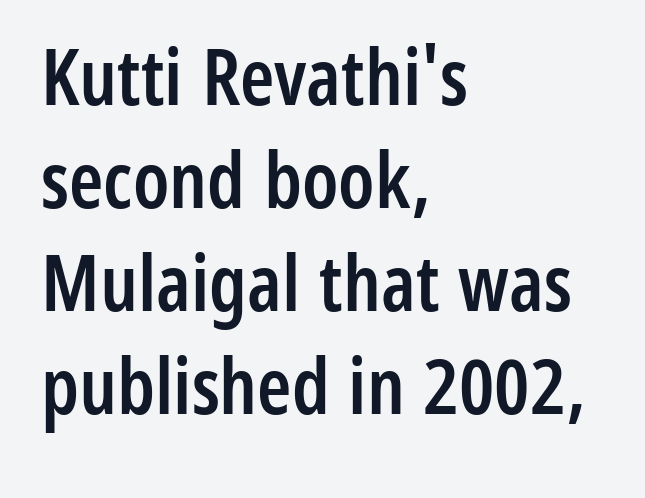
The image shows 78 px semibold, condensed sans-serif type, upright; set left-aligned, normal line spacing (1.32x), normal letter spacing, not underlined; low stroke contrast and a medium x-height.
